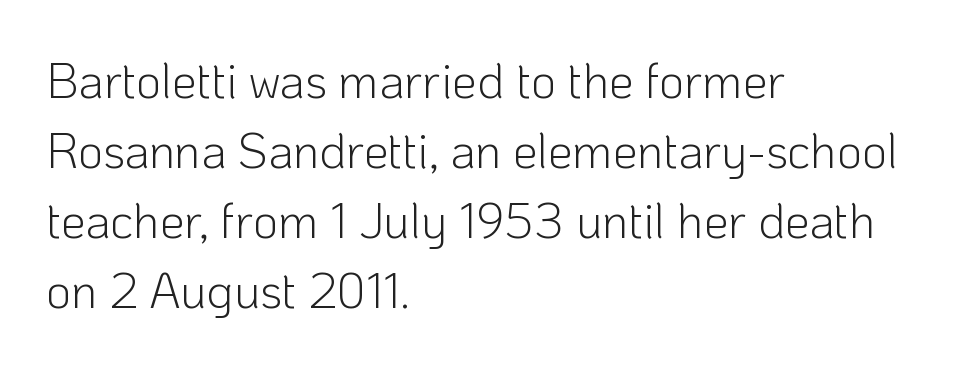
Q: Is the text bold? A: No.
Q: Is the text italic (slanted)? A: No, it is upright.
Q: Is the typeface a serif or a sans-serif typeface? A: Sans-serif.
Q: Is the text underlined? A: No.
Q: How is the paragraph aligned? A: Left-aligned.
Q: Is the spacing between letters normal or unusually wide? A: Normal.
Q: Is the spacing between lines tight, normal or loose? A: Normal.
Q: Width (condensed, normal, or wide)? A: Normal.
Q: Stroke contrast? A: Low.
Q: x-height? A: Medium.
Q: Monospaced? A: No.
